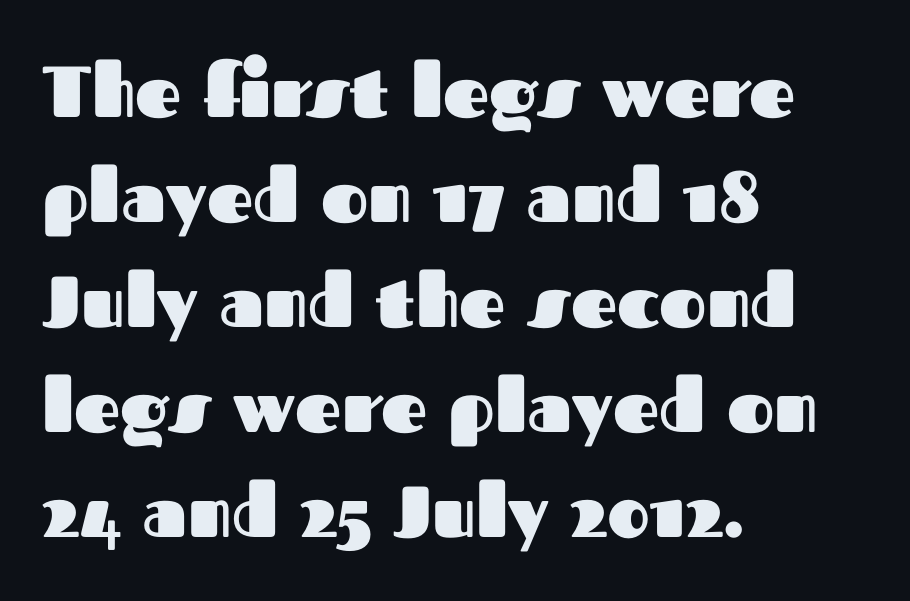
Q: Is the text bold? A: Yes.
Q: Is the text italic (slanted)? A: No, it is upright.
Q: Is the typeface a serif or a sans-serif typeface? A: Sans-serif.
Q: Is the text underlined? A: No.
Q: How is the paragraph aligned? A: Left-aligned.
Q: Is the spacing between letters normal or unusually wide? A: Normal.
Q: Is the spacing between lines tight, normal or loose? A: Normal.
Q: Width (condensed, normal, or wide)? A: Normal.
Q: Stroke contrast? A: Medium.
Q: x-height? A: Medium.
Q: Monospaced? A: No.
